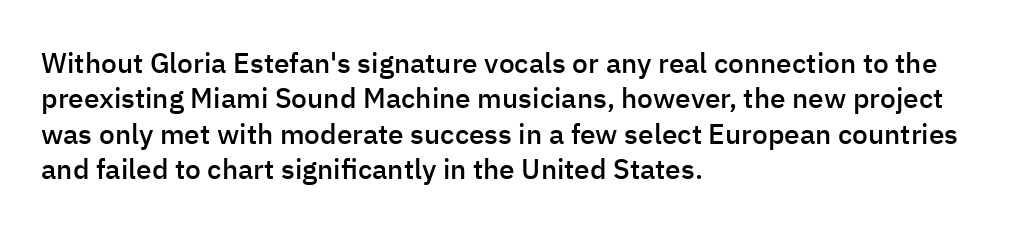
The image shows 28 px semibold sans-serif type, upright; set left-aligned, normal line spacing (1.26x), normal letter spacing, not underlined; low stroke contrast and a medium x-height.
